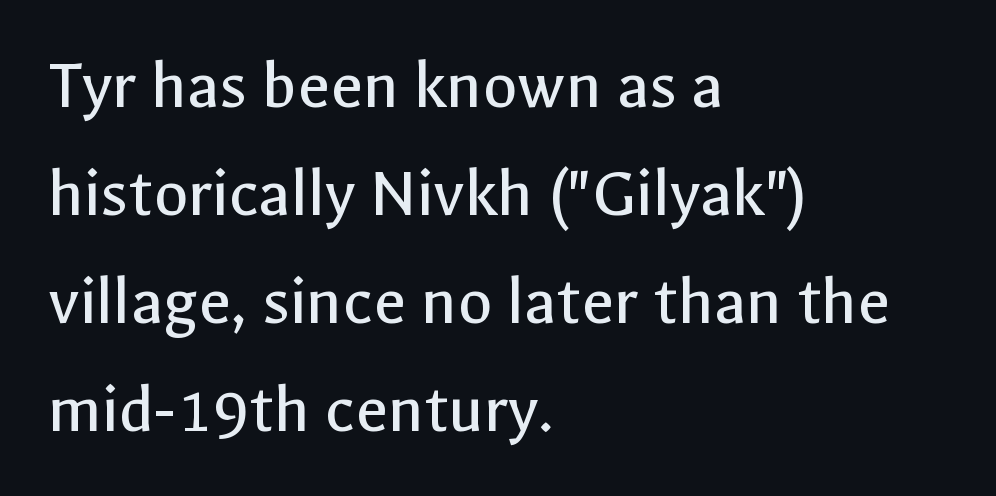
The image shows 71 px regular-weight sans-serif type, upright; set left-aligned, normal line spacing (1.52x), normal letter spacing, not underlined; a medium x-height.
